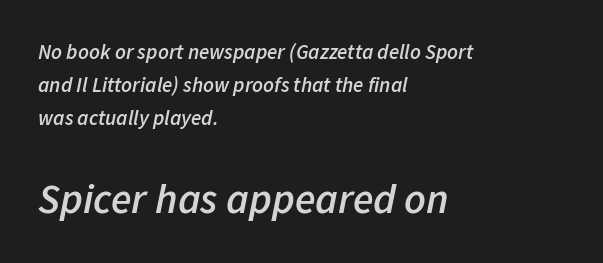
Q: Is the text bold? A: Semi-bold.
Q: Is the text italic (slanted)? A: Yes, it leans right by about 11 degrees.
Q: Is the text underlined? A: No.
Q: How is the paragraph aligned? A: Left-aligned.
Q: Is the spacing between letters normal or unusually wide? A: Normal.
Q: Is the spacing between lines tight, normal or loose? A: Normal.
Q: Which block of text is set in a larger size, the first (top) or the second (bottom)? A: The second (bottom) one.
Q: Width (condensed, normal, or wide)? A: Normal.
Q: Stroke contrast? A: Low.
Q: x-height? A: Medium.
Q: Monospaced? A: No.
